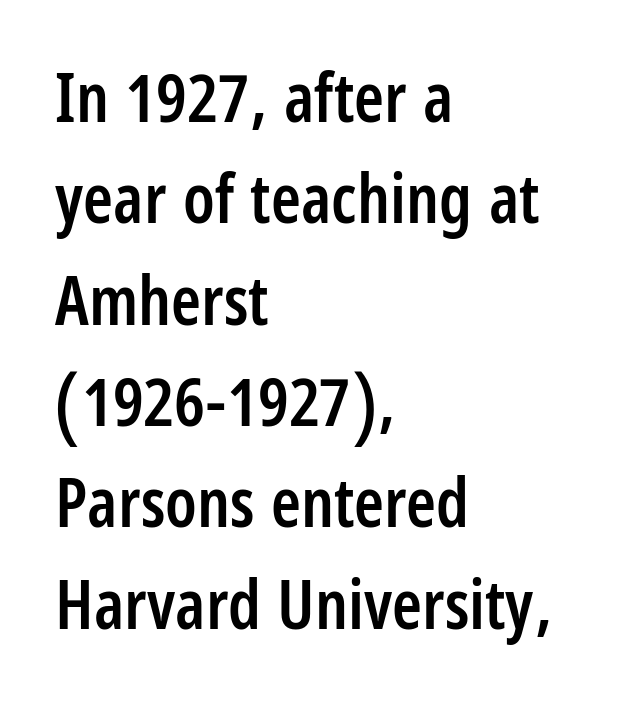
{"serif": "no", "italic": "no", "bold": "semi", "weight": "semibold", "width": "condensed", "stroke_contrast": "low", "x_height": "large", "monospaced": "no", "underline": "no", "align": "left", "line_spacing": "normal", "line_spacing_ratio": 1.49, "letter_spacing": "normal", "letter_spacing_em": 0.0, "glyph_px": 68}
